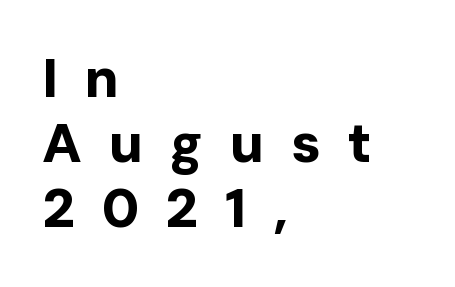
The image shows 55 px bold sans-serif type, upright; set left-aligned, line spacing 1.18x, unusually wide letter spacing (+0.48 em), not underlined; low stroke contrast and a medium x-height.
